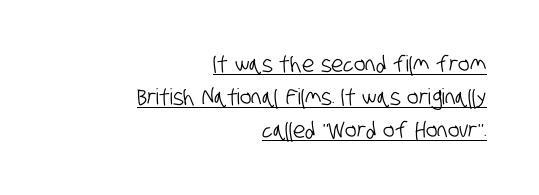
The image shows 22 px text type; set right-aligned, normal line spacing (1.5x), normal letter spacing, underlined.
